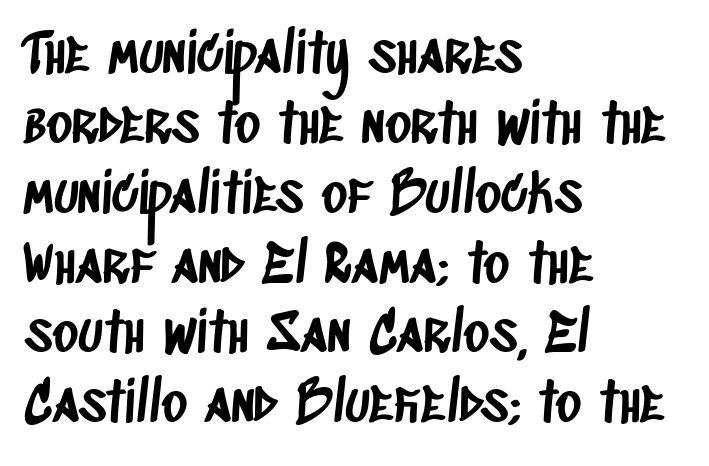
Has an underline been added? It has not. Are there feet on the stems? There aren't — it's a sans. The tracking reads as untouched default to a designer's eye. Do the characters align in a grid? No, the font is proportional.
